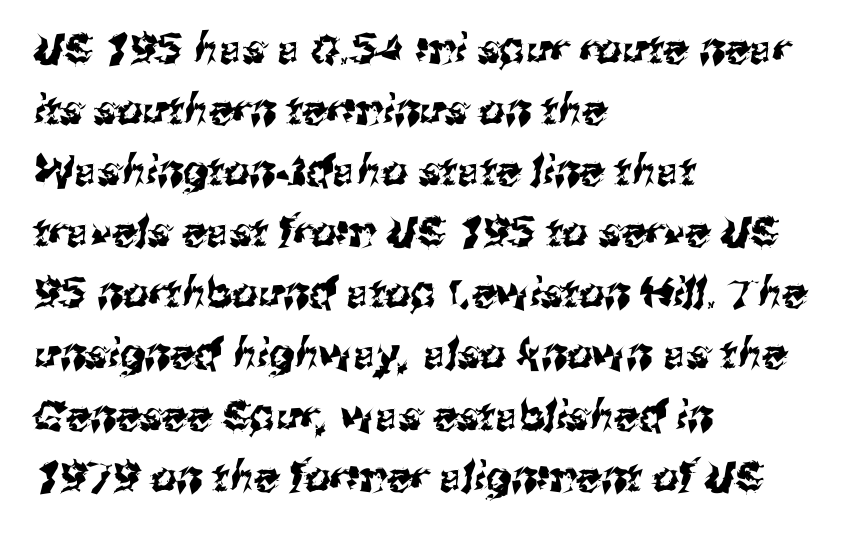
The image shows 41 px sans-serif type; set left-aligned, normal line spacing (1.49x), normal letter spacing, not underlined; medium stroke contrast and a medium x-height.
